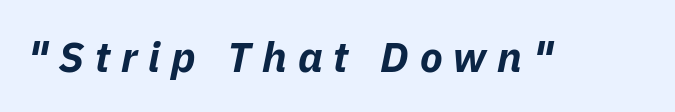
{"italic": "yes", "lean": "right", "slant_degrees": 11, "bold": "yes", "weight": "bold", "width": "normal", "stroke_contrast": "low", "x_height": "medium", "monospaced": "no", "underline": "no", "letter_spacing": "wide", "letter_spacing_em": 0.26, "glyph_px": 42}
